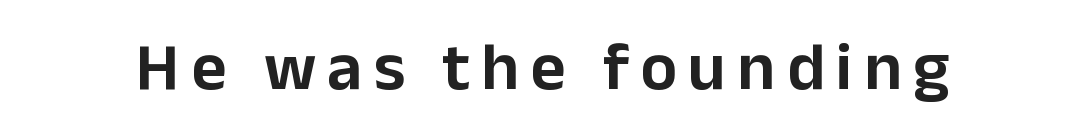
The image shows 68 px sans-serif type, upright; set not underlined; low stroke contrast and a medium x-height.
